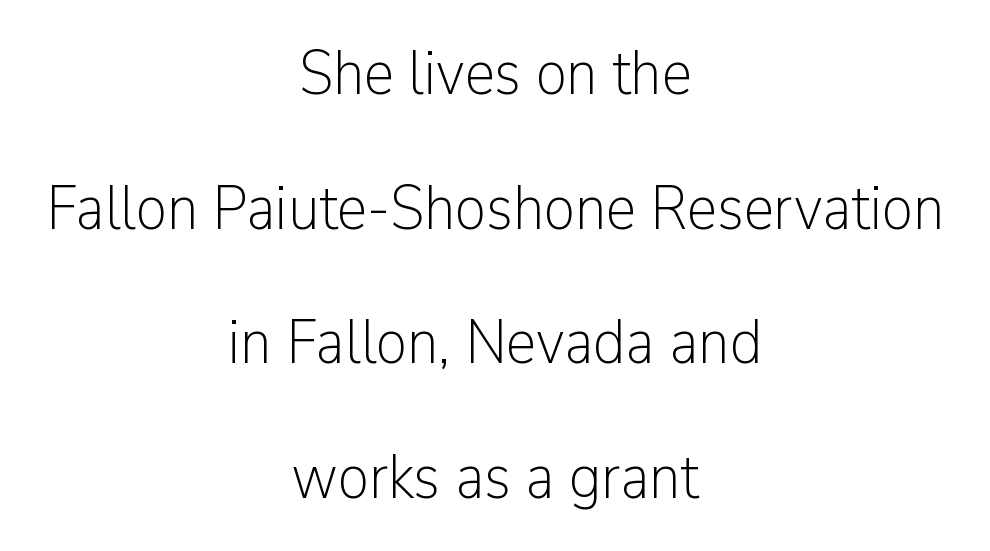
I'd call this a sans setting — the letters go barefoot. Proportional: the letters do not fall into vertical columns. A typesetter would mark this as roman, not italic. This sample is center-justified, so both line endings float freely. Vertical stems look standard width or narrower in stroke.
